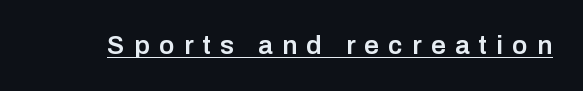
What decoration does the sample have? An underline. The gaps between neighbouring characters are conspicuously large. Designer's note — italics off, roman on. Moderately thickened strokes mark this as semibold type.
